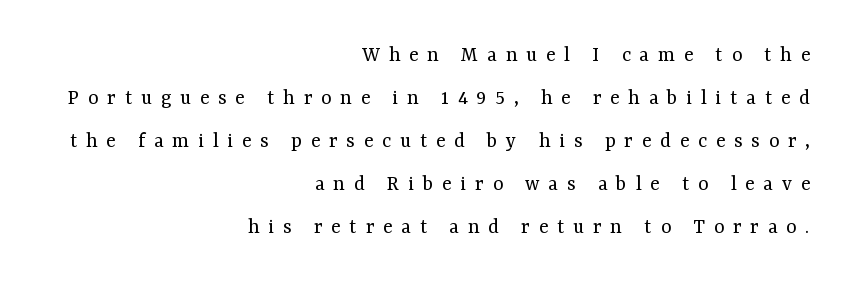
Q: Is the text bold? A: No.
Q: Is the text italic (slanted)? A: No, it is upright.
Q: Is the text underlined? A: No.
Q: How is the paragraph aligned? A: Right-aligned.
Q: Is the spacing between letters normal or unusually wide? A: Unusually wide.
Q: Is the spacing between lines tight, normal or loose? A: Loose.
